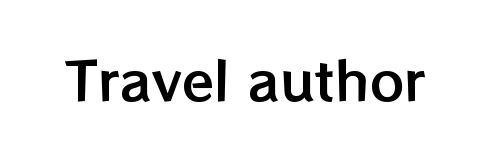
The image shows 53 px text type, upright; set normal letter spacing, not underlined; low stroke contrast and a medium x-height.
